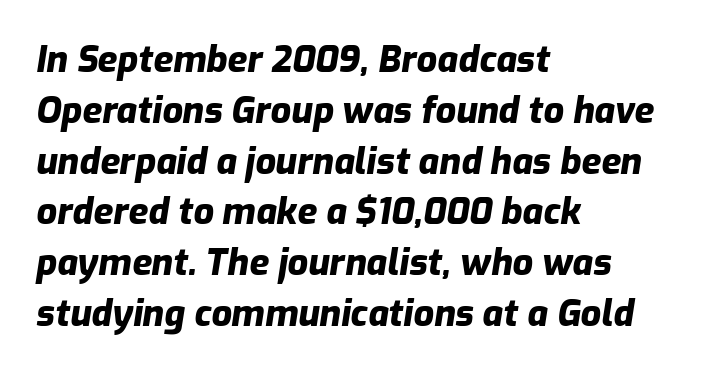
Q: Is the text bold? A: Yes.
Q: Is the text italic (slanted)? A: Yes, it leans right by about 9 degrees.
Q: Is the text underlined? A: No.
Q: How is the paragraph aligned? A: Left-aligned.
Q: Is the spacing between letters normal or unusually wide? A: Normal.
Q: Is the spacing between lines tight, normal or loose? A: Normal.
Q: Width (condensed, normal, or wide)? A: Normal.
Q: Stroke contrast? A: Low.
Q: x-height? A: Medium.
Q: Monospaced? A: No.
